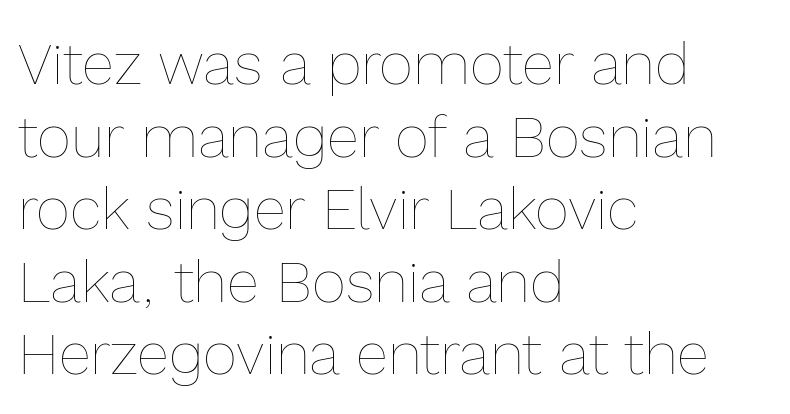
The image shows 59 px thin type, upright; set left-aligned, line spacing 1.23x, normal letter spacing, not underlined; a medium x-height.
